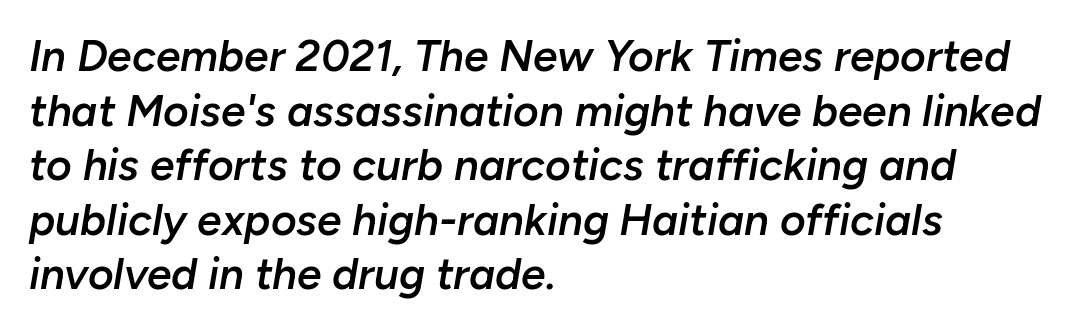
The image shows 44 px semibold type, italic (leaning right); set left-aligned, line spacing 1.24x, normal letter spacing, not underlined; low stroke contrast and a medium x-height.
